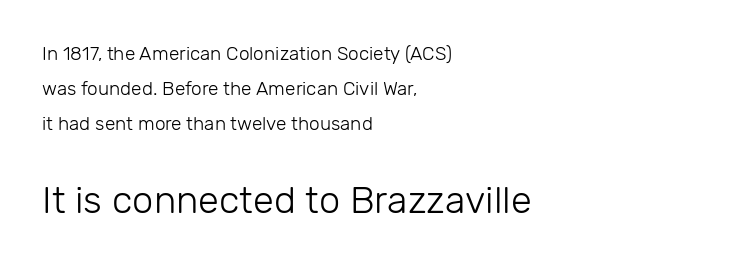
{"serif": "no", "italic": "no", "bold": "no", "weight": "light", "width": "normal", "stroke_contrast": "low", "x_height": "medium", "monospaced": "no", "underline": "no", "align": "left", "line_spacing_ratio": 1.84, "letter_spacing": "normal", "letter_spacing_em": 0.0, "larger_block": "second", "size_ratio": 2.0, "glyph_px": 38}
